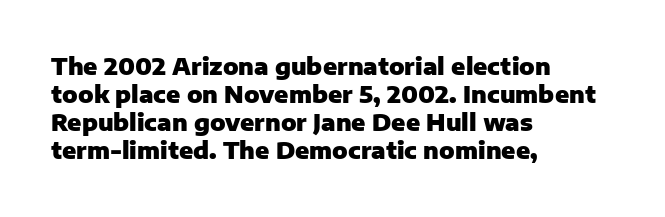
The image shows 23 px bold type, upright; set left-aligned, line spacing 1.22x, normal letter spacing, not underlined.
